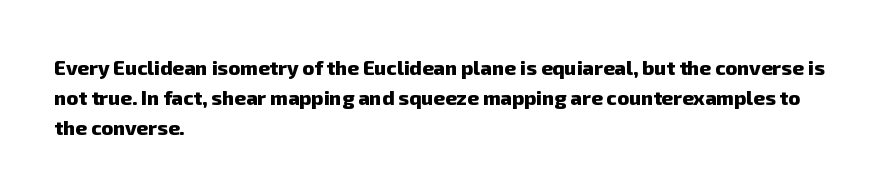
Q: Is the text bold? A: Yes.
Q: Is the text underlined? A: No.
Q: How is the paragraph aligned? A: Left-aligned.
Q: Is the spacing between letters normal or unusually wide? A: Normal.
Q: Is the spacing between lines tight, normal or loose? A: Normal.
